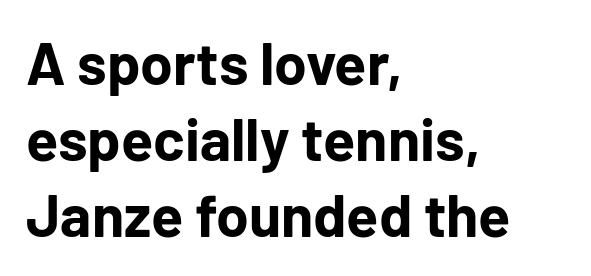
The image shows 59 px bold sans-serif type, upright; set left-aligned, normal line spacing (1.29x), normal letter spacing, not underlined; low stroke contrast and a medium x-height.
